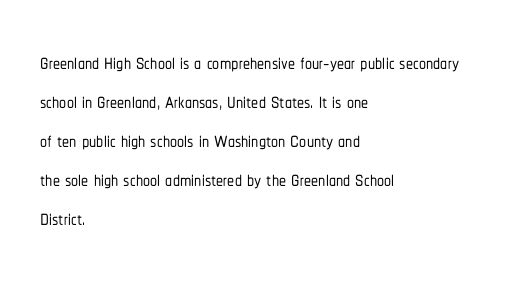
Check where the strokes stop: nothing finishes them off — pure sans. Tall strokes in this sample are plumb rather than angled. The passage shown is typed in a proportional face where columns would drift. The passage shown has conventional tracking throughout.
